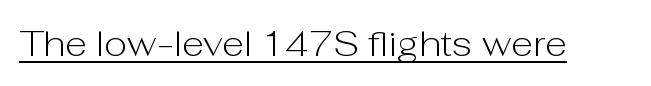
Q: Is the text bold? A: No.
Q: Is the text italic (slanted)? A: No, it is upright.
Q: Is the typeface a serif or a sans-serif typeface? A: Sans-serif.
Q: Is the text underlined? A: Yes.
Q: Is the spacing between letters normal or unusually wide? A: Normal.
Q: Width (condensed, normal, or wide)? A: Normal.
Q: Stroke contrast? A: Low.
Q: x-height? A: Medium.
Q: Monospaced? A: No.
